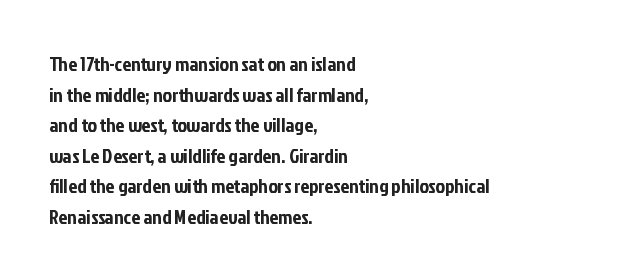
Q: Is the text italic (slanted)? A: No, it is upright.
Q: Is the text underlined? A: No.
Q: How is the paragraph aligned? A: Left-aligned.
Q: Is the spacing between letters normal or unusually wide? A: Normal.
Q: Is the spacing between lines tight, normal or loose? A: Normal.
